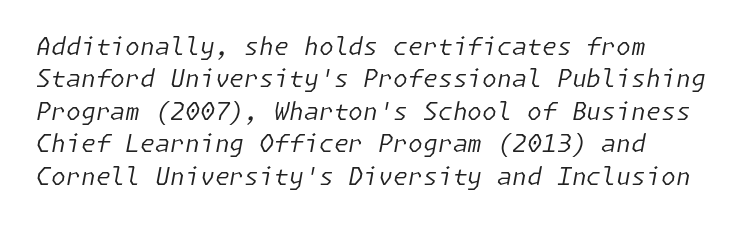
Q: Is the text bold? A: No.
Q: Is the text italic (slanted)? A: Yes, it leans right by about 11 degrees.
Q: Is the text underlined? A: No.
Q: How is the paragraph aligned? A: Left-aligned.
Q: Is the spacing between letters normal or unusually wide? A: Normal.
Q: Is the spacing between lines tight, normal or loose? A: Normal.
